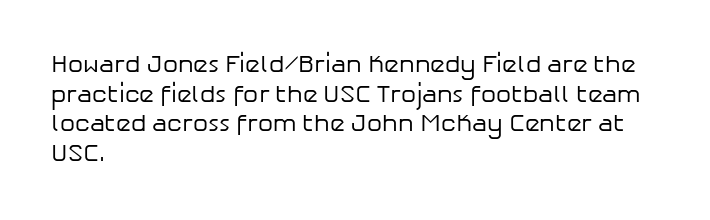
Words appear dense and cohesive because spacing is normal. Stem width sits at or under what a default text font uses. Honestly, there is no underline to notice here at all. The lettering stays uniformly vertical, giving the passage a roman look.
